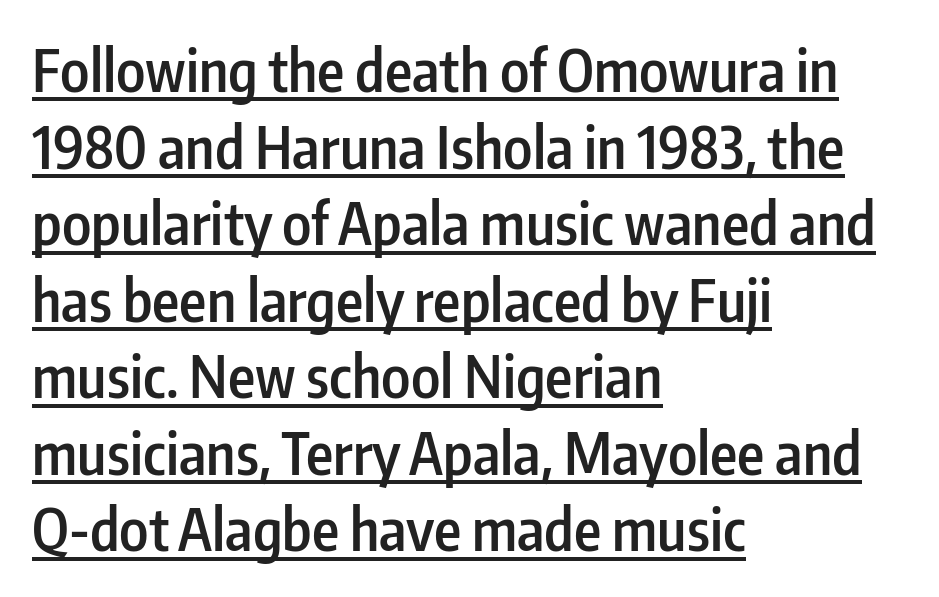
Posture: upright roman. Horizontally, the lines are justified to the leading edge only. Compared with typical body copy, the letter spacing here is the same. This block has exactly the height ordinary leading produces. The characters display no serif detailing; their extremities are plain. What decoration does the sample have? An underline.
